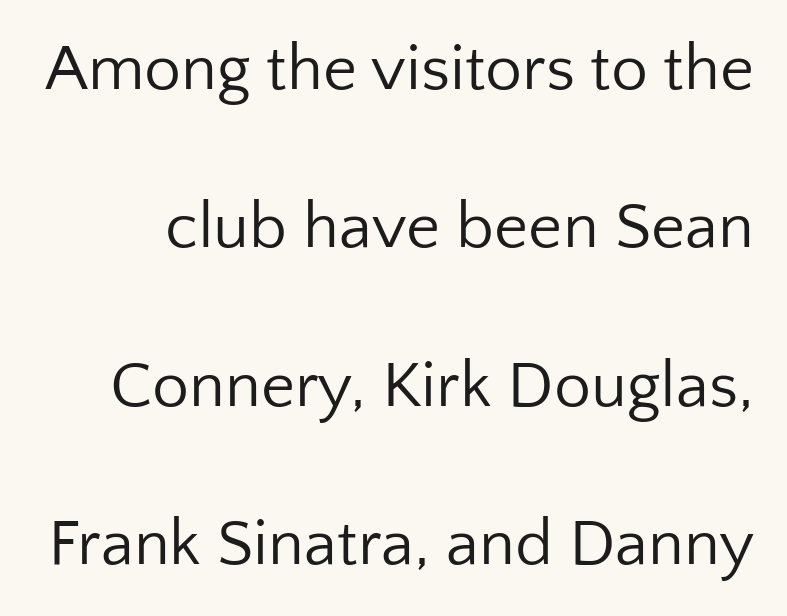
Q: Is the text bold? A: No.
Q: Is the text italic (slanted)? A: No, it is upright.
Q: Is the typeface a serif or a sans-serif typeface? A: Sans-serif.
Q: Is the text underlined? A: No.
Q: Is the spacing between letters normal or unusually wide? A: Normal.
Q: Is the spacing between lines tight, normal or loose? A: Loose.
Q: Width (condensed, normal, or wide)? A: Normal.
Q: Stroke contrast? A: Low.
Q: x-height? A: Medium.
Q: Monospaced? A: No.
